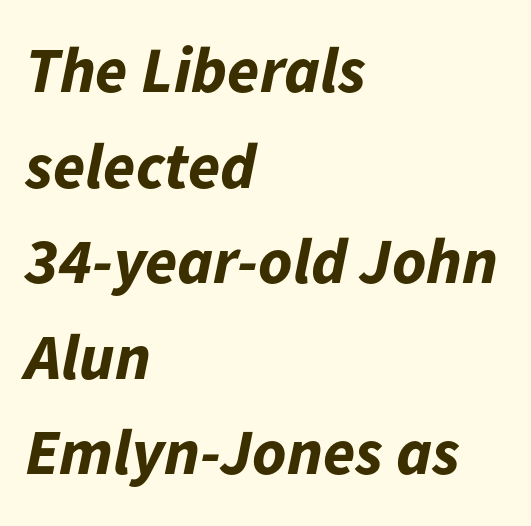
The image shows 65 px bold type, italic (leaning right); set left-aligned, normal line spacing (1.47x), normal letter spacing, not underlined; low stroke contrast and a medium x-height.
